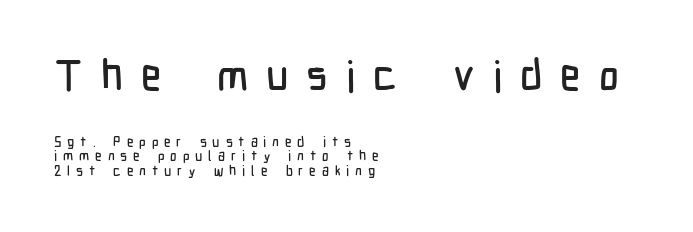
Q: Is the text italic (slanted)? A: No, it is upright.
Q: Is the typeface a serif or a sans-serif typeface? A: Sans-serif.
Q: Is the text underlined? A: No.
Q: How is the paragraph aligned? A: Left-aligned.
Q: Is the spacing between letters normal or unusually wide? A: Unusually wide.
Q: Is the spacing between lines tight, normal or loose? A: Tight.
Q: Which block of text is set in a larger size, the first (top) or the second (bottom)? A: The first (top) one.
Q: Width (condensed, normal, or wide)? A: Condensed.
Q: Stroke contrast? A: Low.
Q: x-height? A: Medium.
Q: Monospaced? A: No.
